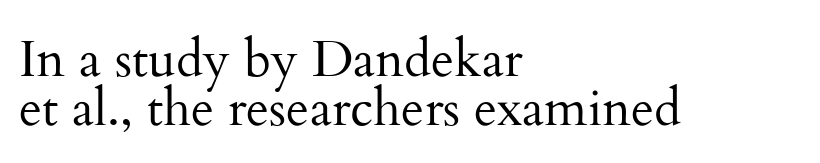
Q: Is the text bold? A: No.
Q: Is the text italic (slanted)? A: No, it is upright.
Q: Is the typeface a serif or a sans-serif typeface? A: Serif.
Q: Is the text underlined? A: No.
Q: How is the paragraph aligned? A: Left-aligned.
Q: Is the spacing between letters normal or unusually wide? A: Normal.
Q: Is the spacing between lines tight, normal or loose? A: Tight.
Q: Width (condensed, normal, or wide)? A: Normal.
Q: Stroke contrast? A: Medium.
Q: x-height? A: Small.
Q: Monospaced? A: No.
